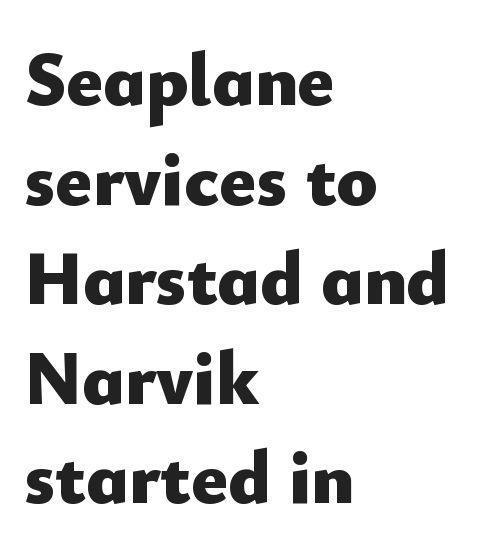
{"serif": "no", "italic": "no", "bold": "yes", "weight": "heavy", "width": "normal", "stroke_contrast": "low", "x_height": "small", "monospaced": "no", "underline": "no", "align": "left", "line_spacing": "normal", "line_spacing_ratio": 1.31, "letter_spacing": "normal", "letter_spacing_em": 0.0, "glyph_px": 76}
